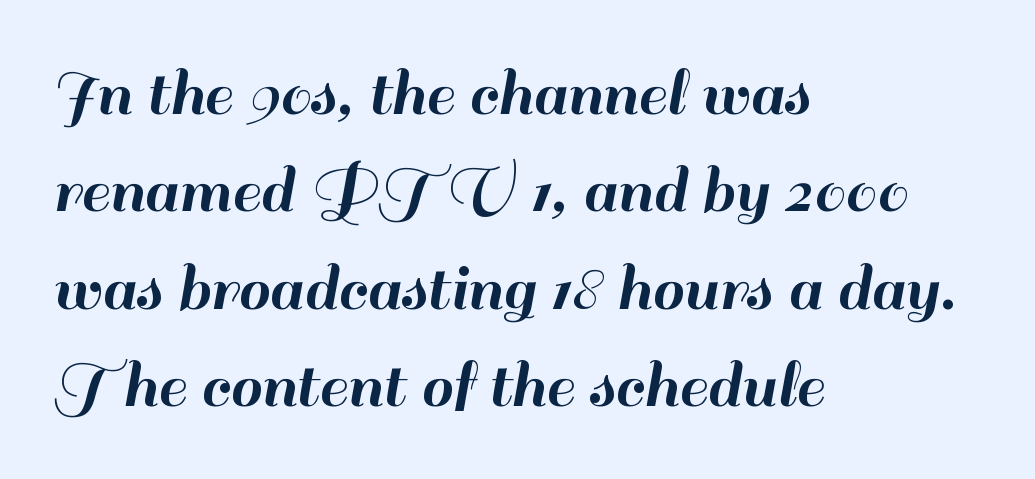
{"serif": "no", "width": "normal", "stroke_contrast": "high", "x_height": "small", "monospaced": "no", "underline": "no", "align": "left", "line_spacing": "normal", "line_spacing_ratio": 1.37, "letter_spacing": "normal", "letter_spacing_em": 0.0, "glyph_px": 71}
